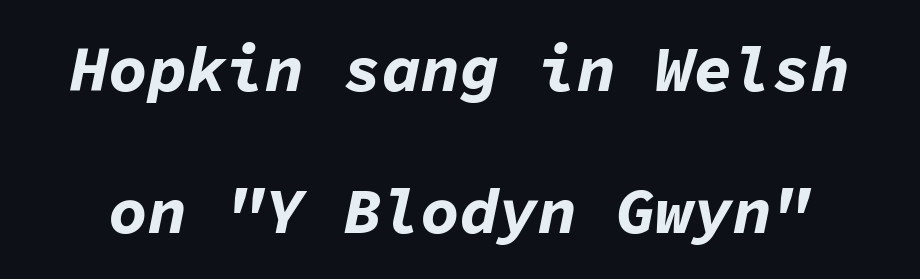
Q: Is the text bold? A: Yes.
Q: Is the text italic (slanted)? A: Yes, it leans right by about 11 degrees.
Q: Is the text underlined? A: No.
Q: Is the spacing between letters normal or unusually wide? A: Normal.
Q: Is the spacing between lines tight, normal or loose? A: Loose.
Q: Width (condensed, normal, or wide)? A: Normal.
Q: Stroke contrast? A: Low.
Q: x-height? A: Medium.
Q: Monospaced? A: Yes.
